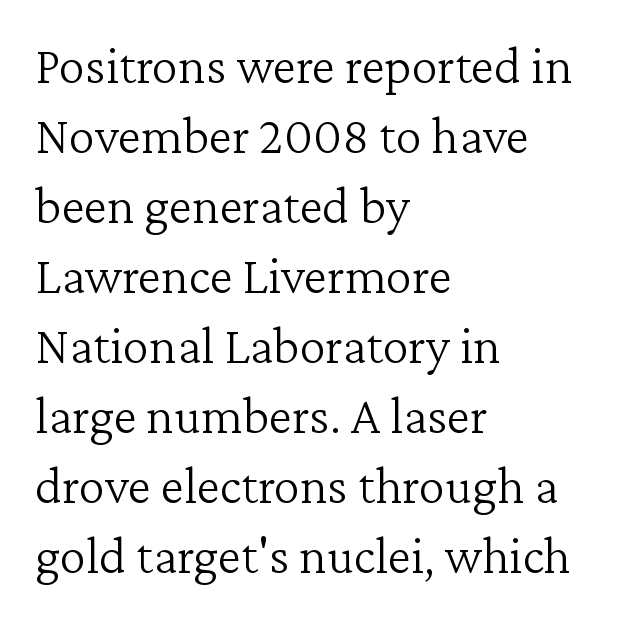
Q: Is the text bold? A: No.
Q: Is the text italic (slanted)? A: No, it is upright.
Q: Is the typeface a serif or a sans-serif typeface? A: Serif.
Q: Is the text underlined? A: No.
Q: How is the paragraph aligned? A: Left-aligned.
Q: Is the spacing between letters normal or unusually wide? A: Normal.
Q: Is the spacing between lines tight, normal or loose? A: Normal.
Q: Width (condensed, normal, or wide)? A: Normal.
Q: Stroke contrast? A: Low.
Q: x-height? A: Medium.
Q: Monospaced? A: No.
